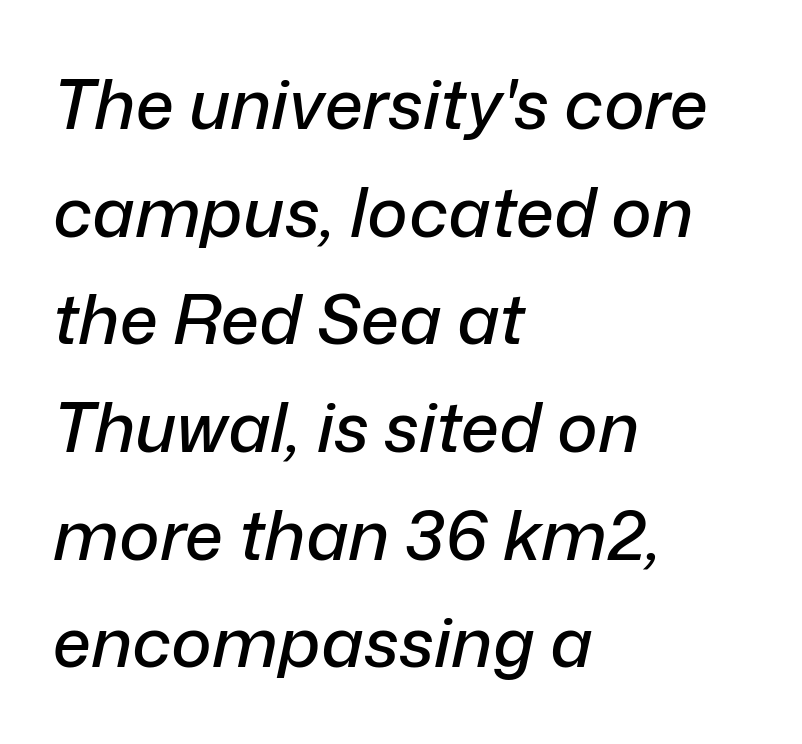
This sample has the flowing, uneven cadence of proportional lettering. Baseline-to-baseline distance is the conventional proportion of letter height. The typesetter chose a ragged-right arrangement here. Here the glyphs are tracked normally, forming tight word shapes. This sample uses an oblique cut, with every glyph tilted off the vertical.
